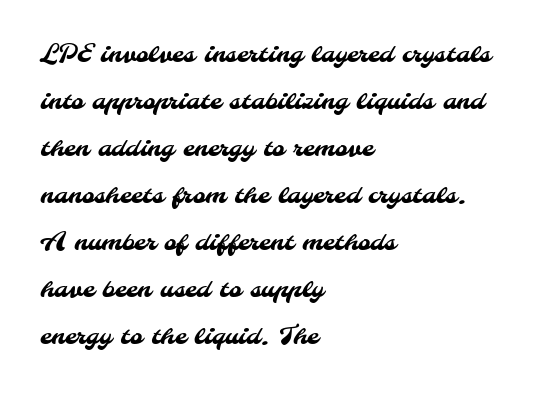
Q: Is the text underlined? A: No.
Q: How is the paragraph aligned? A: Left-aligned.
Q: Is the spacing between letters normal or unusually wide? A: Normal.
Q: Is the spacing between lines tight, normal or loose? A: Loose.
